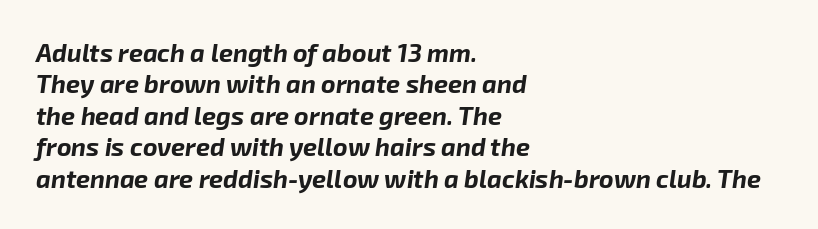
{"italic": "yes", "lean": "right", "slant_degrees": 8, "bold": "yes", "underline": "no", "align": "left", "line_spacing": "normal", "line_spacing_ratio": 1.26, "letter_spacing": "normal", "letter_spacing_em": 0.0, "glyph_px": 25}
